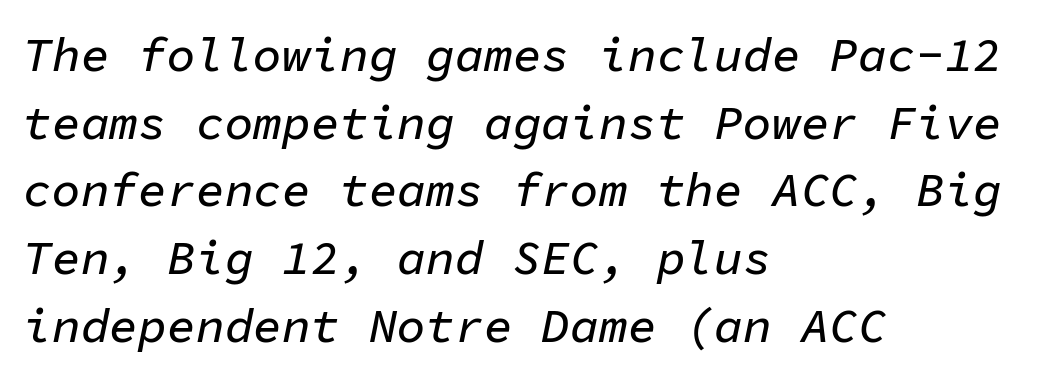
Looks like terminal output: every glyph gets an equal slot. The compositor pushed each line to the left boundary. The passage shown is not underscored anywhere. The lettering tilts uniformly, giving the passage an italic look.
